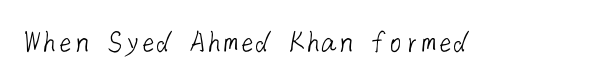
The image shows 33 px light sans-serif type; set normal letter spacing, not underlined; low stroke contrast and a medium x-height.
